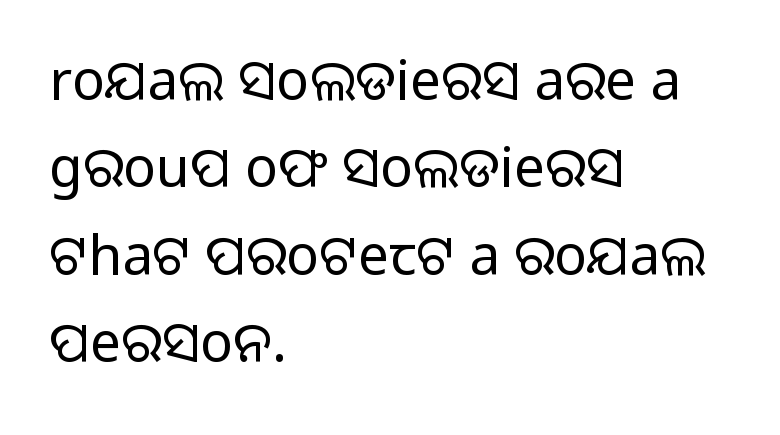
{"serif": "no", "italic": "no", "bold": "no", "weight": "regular", "width": "normal", "stroke_contrast": "low", "x_height": "medium", "monospaced": "no", "underline": "no", "align": "left", "line_spacing": "normal", "line_spacing_ratio": 1.59, "letter_spacing": "normal", "letter_spacing_em": 0.0, "glyph_px": 55}
